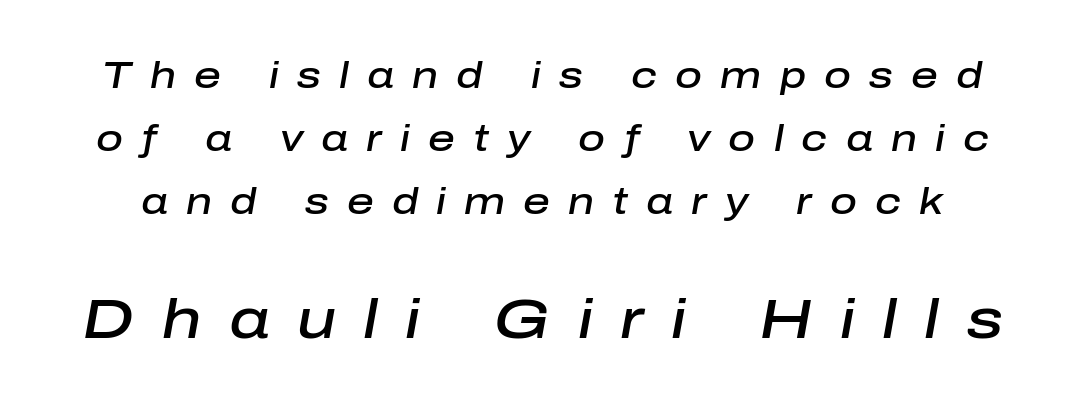
The image shows 56 px semibold type, italic (leaning right); set normal line spacing (1.7x), unusually wide letter spacing (+0.49 em), not underlined; the second (bottom) block is 1.51x larger; low stroke contrast and a medium x-height.
